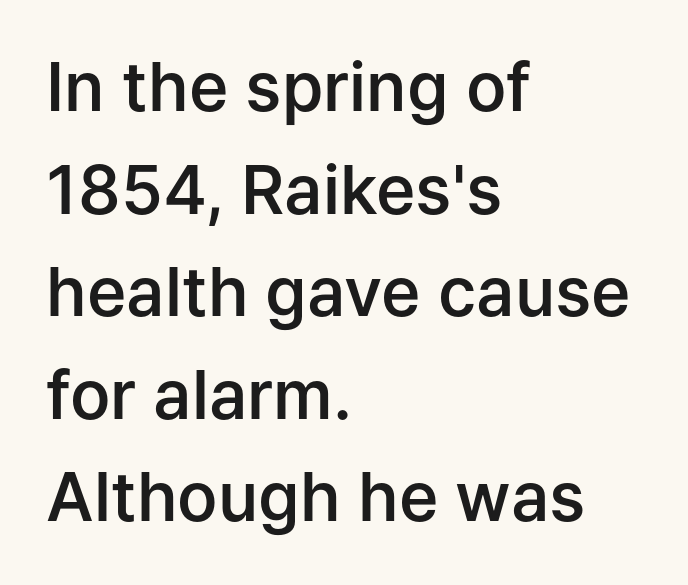
A classic flush-left, rag-right setting is used for this passage. This sample uses plain, unmodified letter spacing. Characters remain perfectly vertical along every line. The passage shown is semibold, sitting just below true bold.
